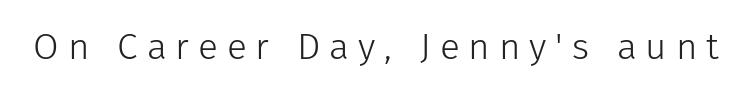
The text was rendered using a sans face with plain stroke endings. Looks like regular typesetting: each glyph gets only the width it needs. Words appear elongated and porous because spacing is wide. Lines of text with bare space underneath.
